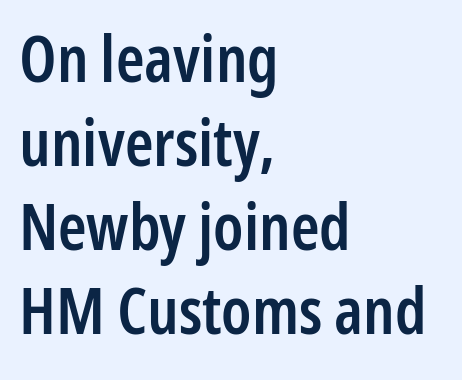
{"serif": "no", "italic": "no", "bold": "semi", "weight": "semibold", "width": "condensed", "stroke_contrast": "low", "x_height": "medium", "monospaced": "no", "underline": "no", "align": "left", "line_spacing": "normal", "line_spacing_ratio": 1.29, "letter_spacing": "normal", "letter_spacing_em": 0.0, "glyph_px": 65}
